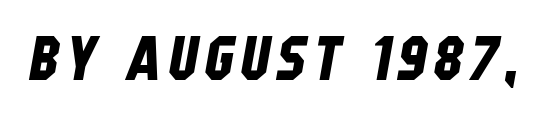
{"serif": "no", "width": "condensed", "stroke_contrast": "low", "x_height": "large", "monospaced": "no", "underline": "no", "glyph_px": 61}
